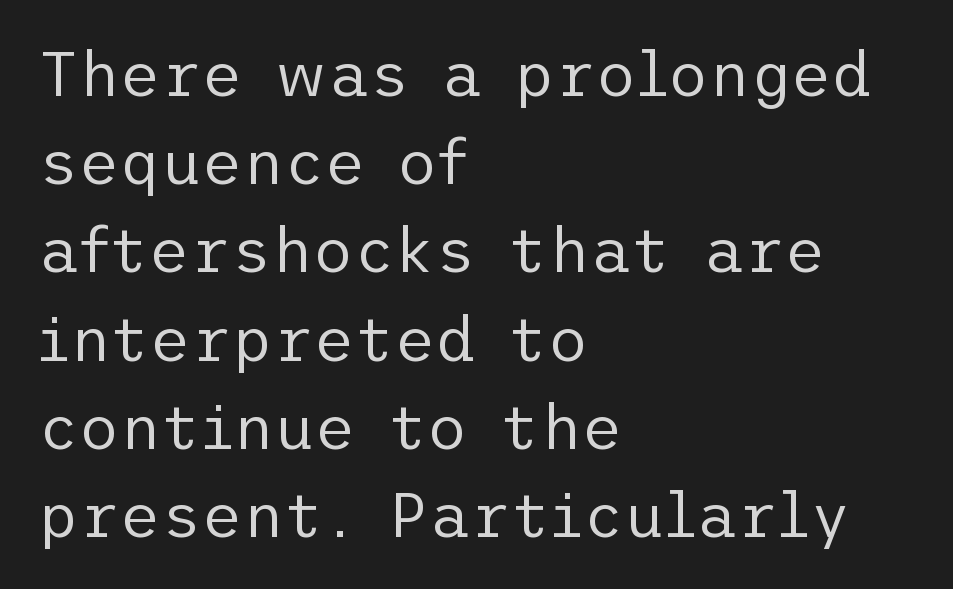
The passage shown is not underscored anywhere. Weight: not bold — regular or lighter. The font's upright variant was chosen for this text. Students, observe: this is what conventionally led text looks like. Nothing sits at the stroke ends, so this counts as sans-serif.
